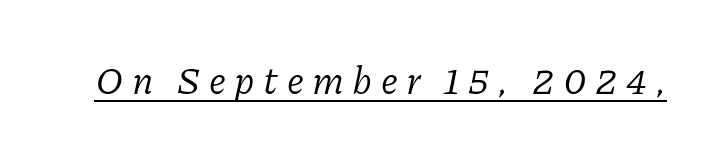
The image shows 38 px regular-weight serif type, italic (leaning right); set unusually wide letter spacing (+0.22 em), underlined; low stroke contrast and a medium x-height.
